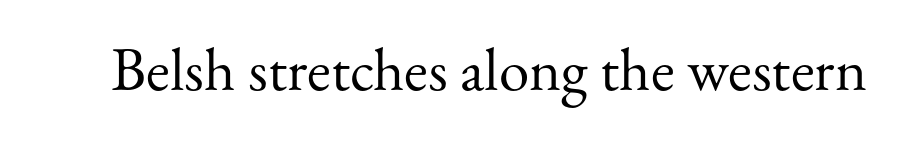
A bare baseline throughout the passage. Note the varied advance widths — an 'i' is clearly narrower than an 'm'. Words appear dense and cohesive because spacing is normal. A typesetter would mark this as roman, not italic.
